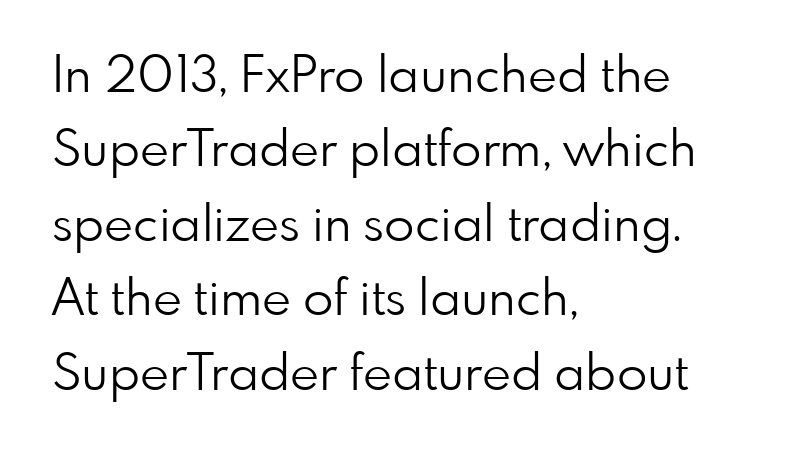
The passage shown stacks its lines at a standard gap. The letters advance in unequal steps, a hallmark of proportional type. Each stroke keeps to a modest, everyday thickness or less. Caption: standard tracking, unaltered. The font family rendered here belongs to the sans-serif group.
